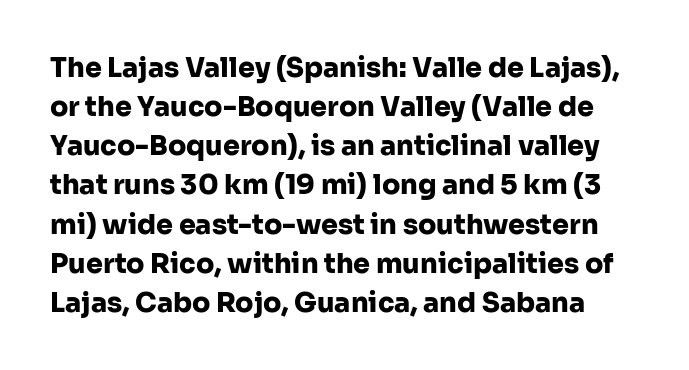
If you measured baseline to baseline, you'd find a middling distance. Does extra space separate the letters? No, they use regular spacing. Pretty heavy lettering here — definitely bold. Style check: upright. Only glyphs here, with clear space below each row.
